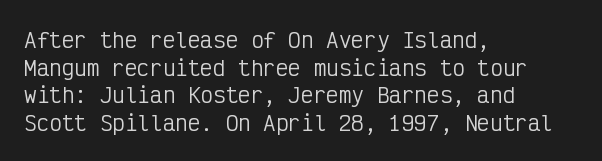
The image shows 21 px text type, upright; set left-aligned, normal line spacing (1.31x), normal letter spacing, not underlined.
